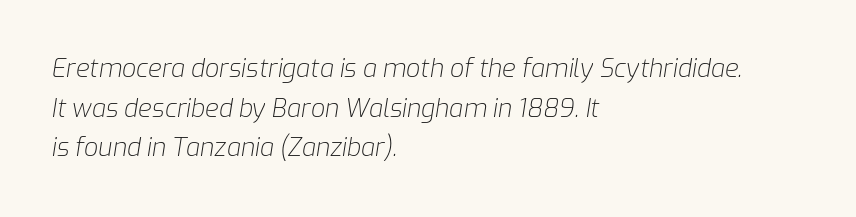
Q: Is the text bold? A: No.
Q: Is the text italic (slanted)? A: Yes, it leans right by about 9 degrees.
Q: Is the text underlined? A: No.
Q: How is the paragraph aligned? A: Left-aligned.
Q: Is the spacing between letters normal or unusually wide? A: Normal.
Q: Is the spacing between lines tight, normal or loose? A: Normal.
